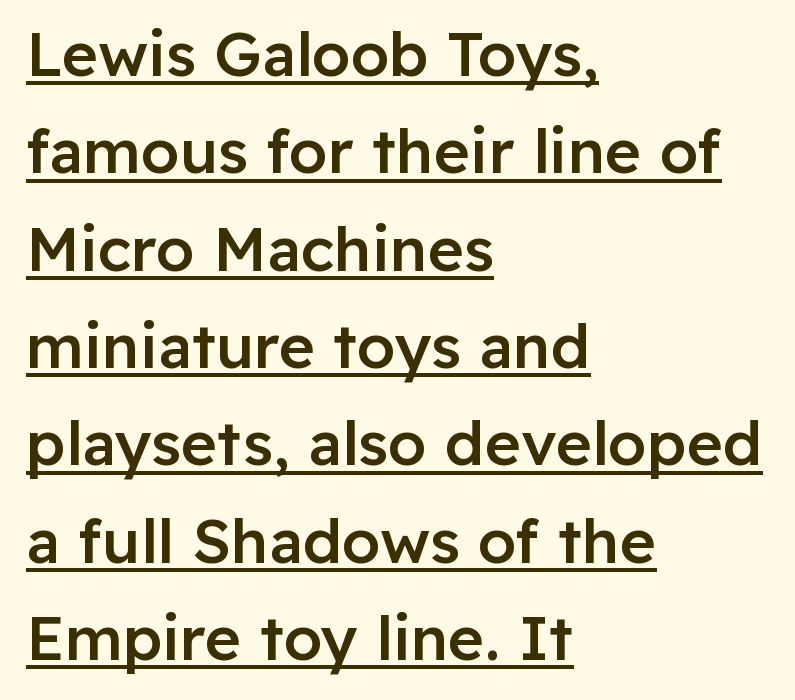
The image shows 62 px semibold sans-serif type, upright; set left-aligned, normal line spacing (1.57x), normal letter spacing, underlined; low stroke contrast and a medium x-height.
